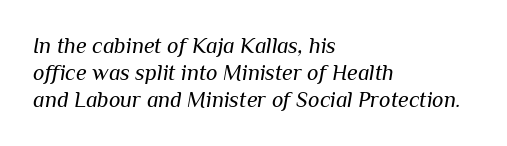
The image shows 22 px text type, italic (leaning right); set left-aligned, line spacing 1.23x, normal letter spacing, not underlined.
